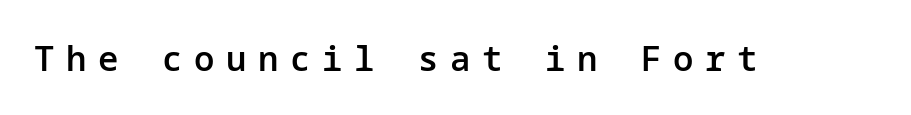
How are the letters spaced? Widely, with obvious added tracking. Grotesque or geometric, the face here clearly has no serifs. A bare baseline throughout the passage. The face used here is a semibold: visibly heavier than regular, lighter than bold. Notice how the stems are strictly vertical — no italics here.
